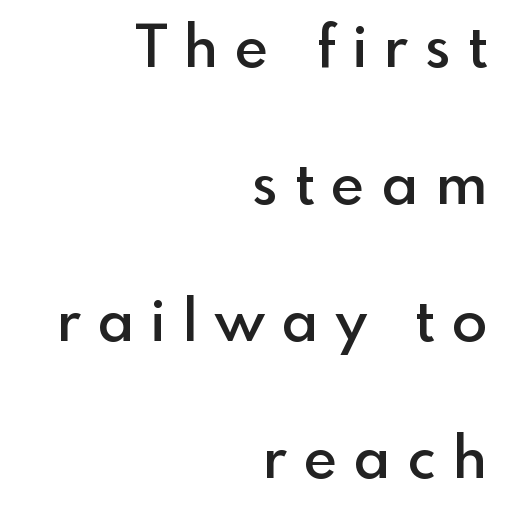
Letterform terminals end flat and unadorned throughout the passage. Stems and bowls a touch heavier than normal — semibold. In CSS terms this would be text-align: right. How are the letters spaced? Widely, with obvious added tracking. Upright lettering throughout. Do the characters align in a grid? No, the font is proportional.
